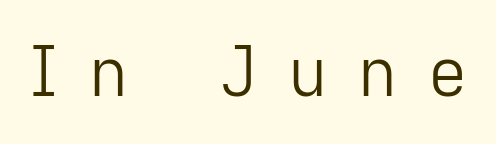
Q: Is the text bold? A: No.
Q: Is the text italic (slanted)? A: No, it is upright.
Q: Is the typeface a serif or a sans-serif typeface? A: Sans-serif.
Q: Is the text underlined? A: No.
Q: Is the spacing between letters normal or unusually wide? A: Unusually wide.
Q: Width (condensed, normal, or wide)? A: Normal.
Q: Stroke contrast? A: Low.
Q: x-height? A: Medium.
Q: Monospaced? A: No.
